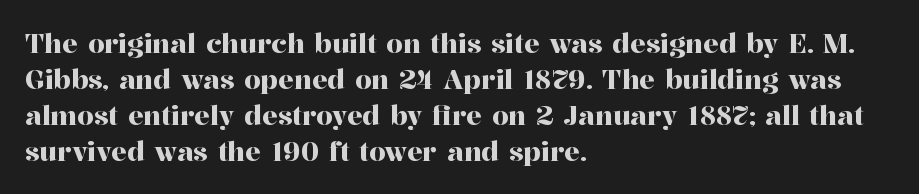
The image shows 26 px text type, upright; set left-aligned, normal line spacing (1.38x), normal letter spacing, not underlined.
